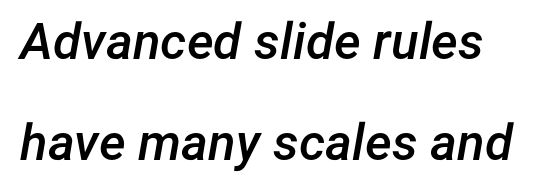
{"italic": "yes", "lean": "right", "slant_degrees": 12, "bold": "semi", "weight": "semibold", "width": "normal", "stroke_contrast": "low", "x_height": "medium", "monospaced": "no", "underline": "no", "line_spacing": "loose", "line_spacing_ratio": 1.98, "letter_spacing": "normal", "letter_spacing_em": 0.0, "glyph_px": 51}
